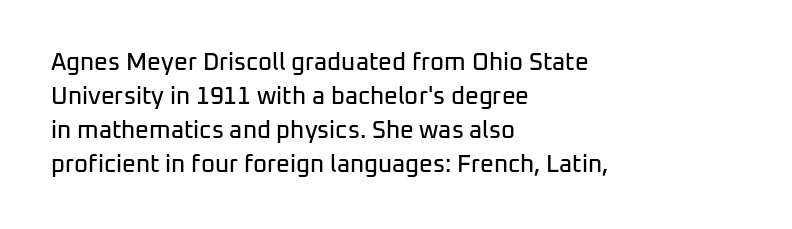
Q: Is the text italic (slanted)? A: No, it is upright.
Q: Is the text underlined? A: No.
Q: How is the paragraph aligned? A: Left-aligned.
Q: Is the spacing between letters normal or unusually wide? A: Normal.
Q: Is the spacing between lines tight, normal or loose? A: Normal.
